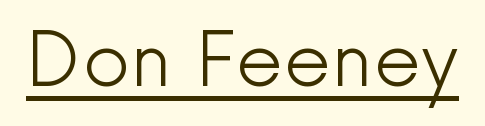
Upright lettering throughout. Observe the ordinary spacing: letters are neighbours, not strangers. The sample's only ornament is a line tracing under the words. The rendering shows plain stroke endings on the letterforms — a sans-serif design. On a weight scale, this lands at 450 or below.
